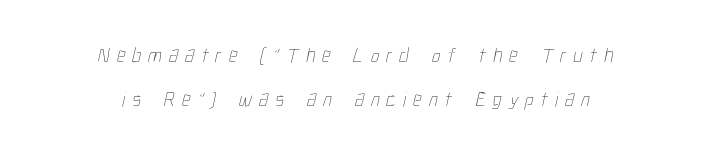
Q: Is the text bold? A: No.
Q: Is the text underlined? A: No.
Q: How is the paragraph aligned? A: Centered.
Q: Is the spacing between letters normal or unusually wide? A: Unusually wide.
Q: Is the spacing between lines tight, normal or loose? A: Loose.
